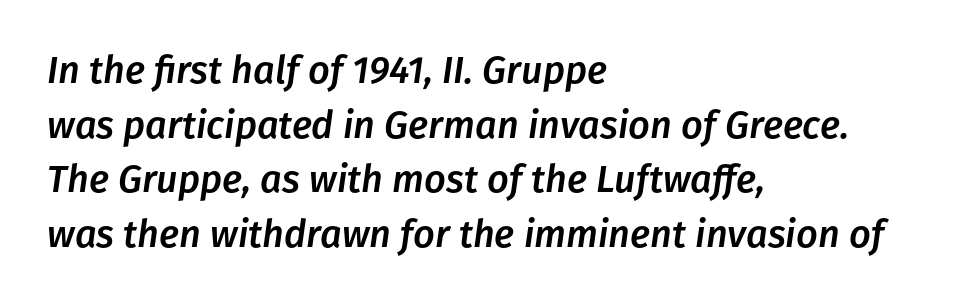
Q: Is the text italic (slanted)? A: Yes, it leans right by about 8 degrees.
Q: Is the text underlined? A: No.
Q: How is the paragraph aligned? A: Left-aligned.
Q: Is the spacing between letters normal or unusually wide? A: Normal.
Q: Is the spacing between lines tight, normal or loose? A: Normal.
Q: Width (condensed, normal, or wide)? A: Normal.
Q: Stroke contrast? A: Low.
Q: x-height? A: Medium.
Q: Monospaced? A: No.
